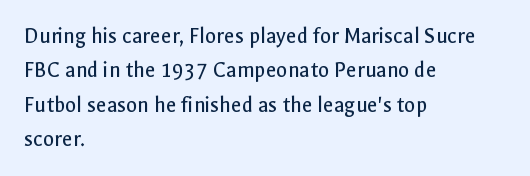
Q: Is the text bold? A: No.
Q: Is the text italic (slanted)? A: No, it is upright.
Q: Is the text underlined? A: No.
Q: How is the paragraph aligned? A: Left-aligned.
Q: Is the spacing between letters normal or unusually wide? A: Normal.
Q: Is the spacing between lines tight, normal or loose? A: Normal.
